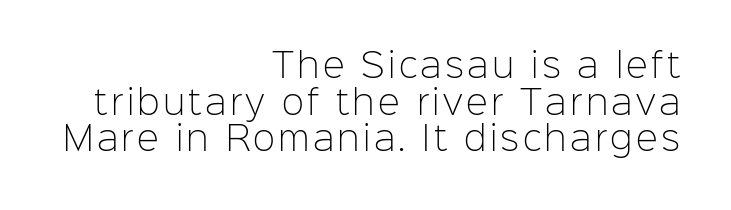
The image shows 33 px light sans-serif type, upright; set right-aligned, tight line spacing (1.11x), not underlined; low stroke contrast and a medium x-height.
